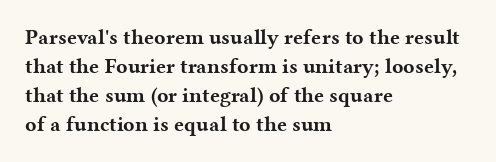
Q: Is the text bold? A: Yes.
Q: Is the text italic (slanted)? A: No, it is upright.
Q: Is the text underlined? A: No.
Q: How is the paragraph aligned? A: Left-aligned.
Q: Is the spacing between letters normal or unusually wide? A: Normal.
Q: Is the spacing between lines tight, normal or loose? A: Normal.
